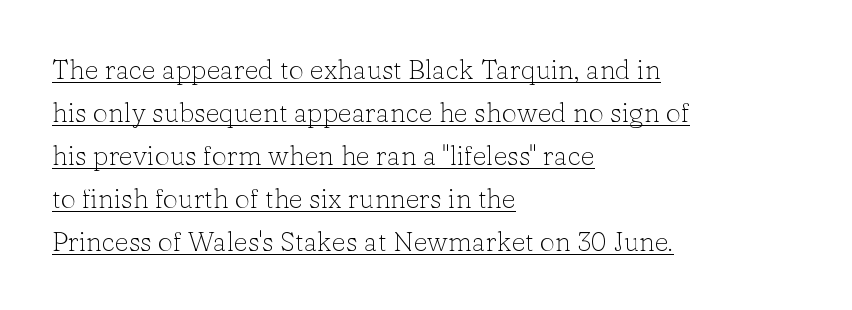
The image shows 27 px text type, upright; set left-aligned, normal line spacing (1.59x), normal letter spacing, underlined.
